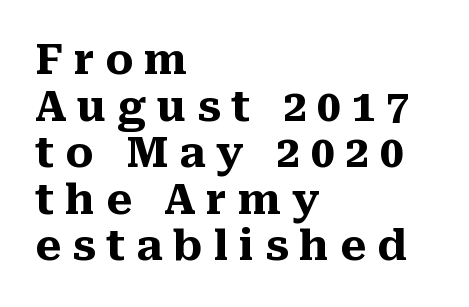
The image shows 42 px heavy serif type, upright; set left-aligned, tight line spacing (1.11x), unusually wide letter spacing (+0.26 em), not underlined; medium stroke contrast and a medium x-height.
